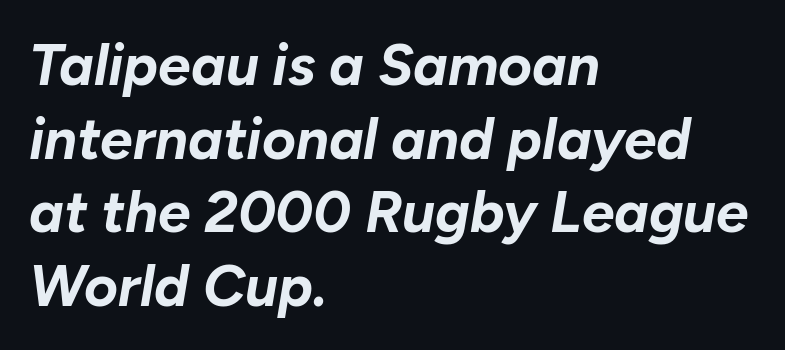
{"italic": "yes", "lean": "right", "slant_degrees": 10, "bold": "yes", "weight": "bold", "width": "normal", "stroke_contrast": "low", "x_height": "medium", "monospaced": "no", "underline": "no", "align": "left", "line_spacing": "normal", "line_spacing_ratio": 1.27, "letter_spacing": "normal", "letter_spacing_em": 0.0, "glyph_px": 58}
